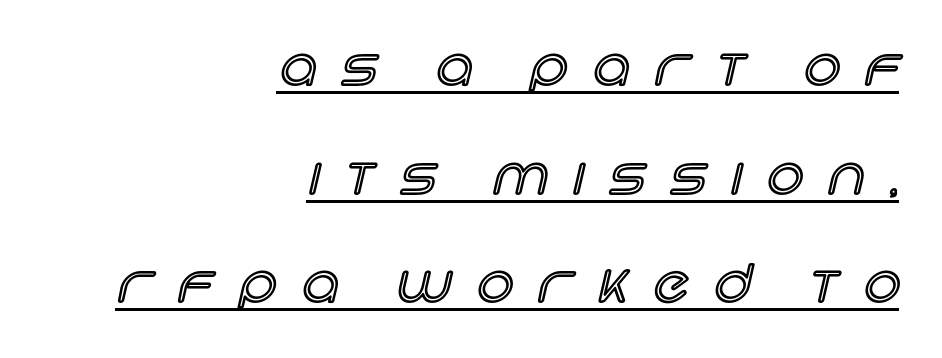
The image shows 51 px text type; set right-aligned, loose line spacing (2.13x), unusually wide letter spacing (+0.5 em), underlined; a large x-height.
